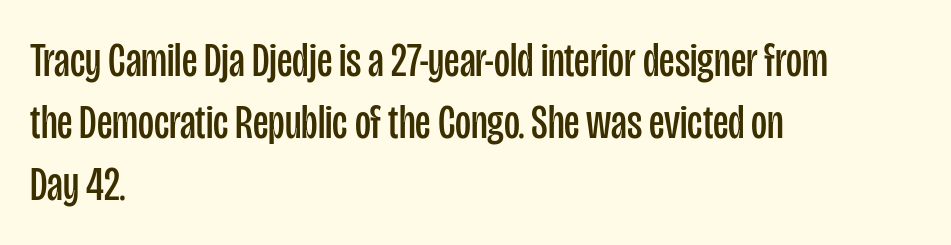
{"serif": "no", "italic": "no", "bold": "no", "weight": "regular", "width": "condensed", "stroke_contrast": "low", "x_height": "large", "monospaced": "no", "underline": "no", "align": "left", "line_spacing": "normal", "line_spacing_ratio": 1.27, "letter_spacing": "normal", "letter_spacing_em": 0.0, "glyph_px": 49}
